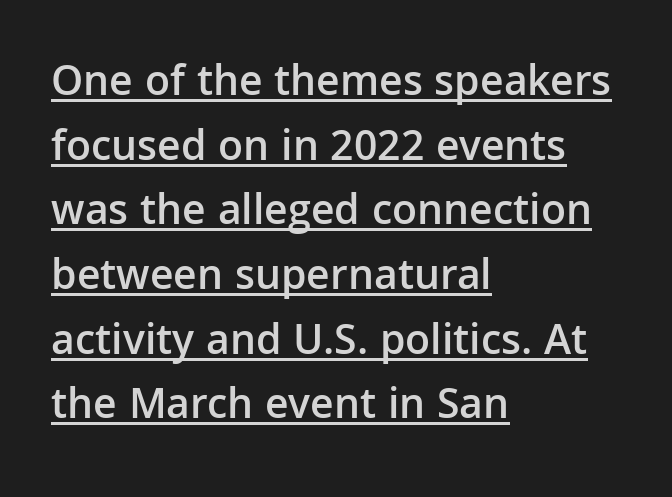
The image shows 44 px semibold sans-serif type, upright; set left-aligned, normal line spacing (1.47x), normal letter spacing, underlined; low stroke contrast and a medium x-height.
